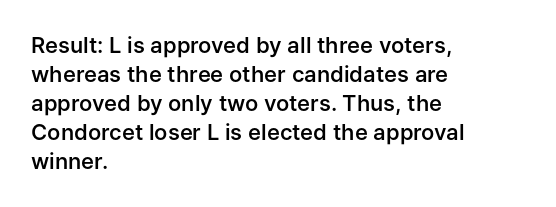
The image shows 22 px text type, upright; set left-aligned, normal line spacing (1.32x), normal letter spacing, not underlined.
